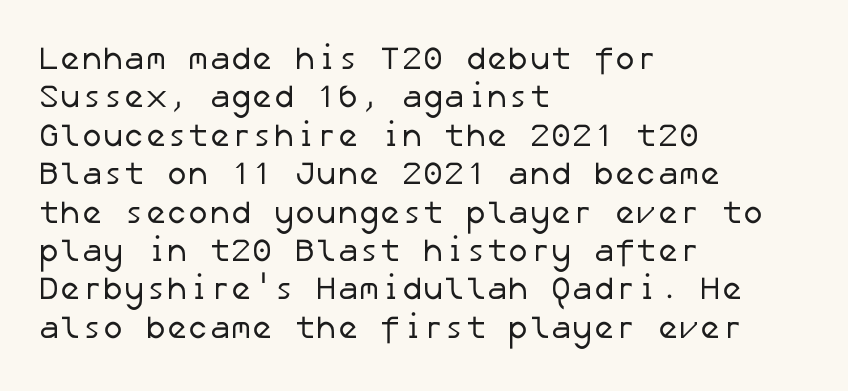
{"serif": "no", "bold": "no", "weight": "regular", "width": "normal", "stroke_contrast": "low", "x_height": "medium", "underline": "no", "align": "left", "line_spacing_ratio": 1.2, "letter_spacing": "normal", "letter_spacing_em": 0.0, "glyph_px": 32}
